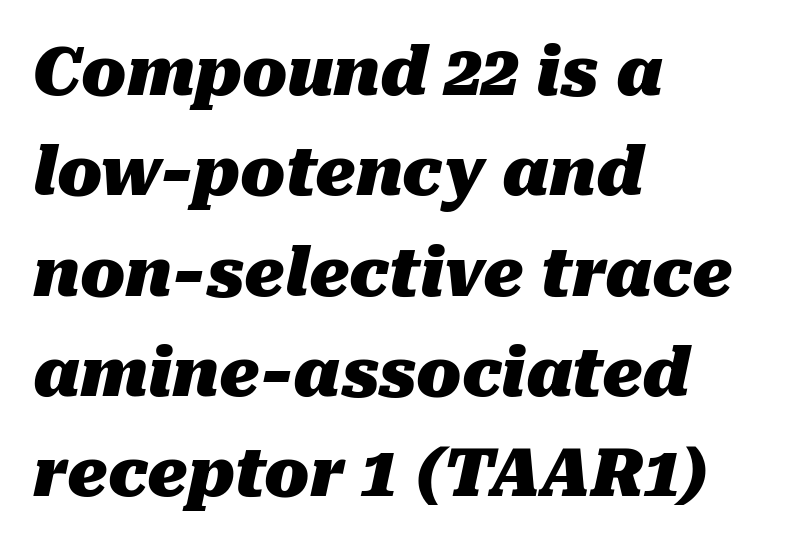
Q: Is the text bold? A: Yes.
Q: Is the text italic (slanted)? A: Yes, it leans right by about 10 degrees.
Q: Is the text underlined? A: No.
Q: How is the paragraph aligned? A: Left-aligned.
Q: Is the spacing between letters normal or unusually wide? A: Normal.
Q: Is the spacing between lines tight, normal or loose? A: Normal.
Q: Width (condensed, normal, or wide)? A: Normal.
Q: Stroke contrast? A: Medium.
Q: x-height? A: Medium.
Q: Monospaced? A: No.
